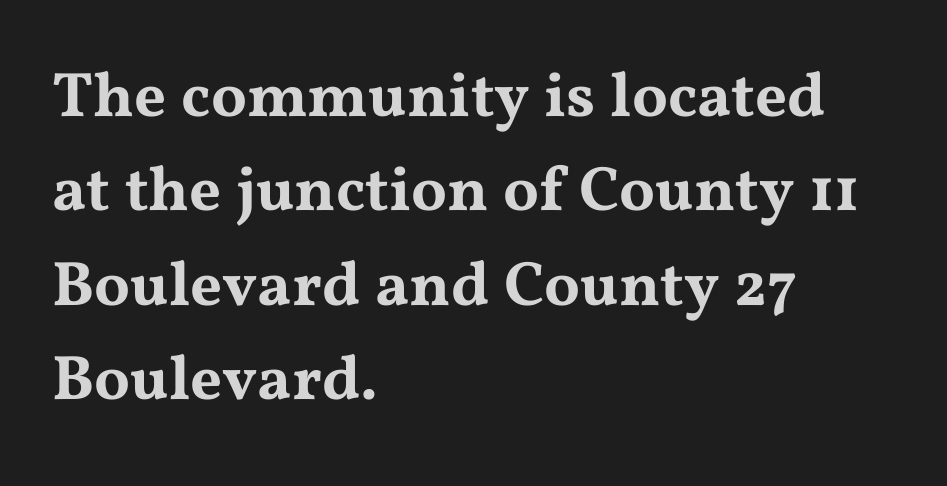
Q: Is the text italic (slanted)? A: No, it is upright.
Q: Is the typeface a serif or a sans-serif typeface? A: Serif.
Q: Is the text underlined? A: No.
Q: How is the paragraph aligned? A: Left-aligned.
Q: Is the spacing between letters normal or unusually wide? A: Normal.
Q: Is the spacing between lines tight, normal or loose? A: Normal.
Q: Width (condensed, normal, or wide)? A: Wide.
Q: Stroke contrast? A: Medium.
Q: x-height? A: Medium.
Q: Monospaced? A: No.
